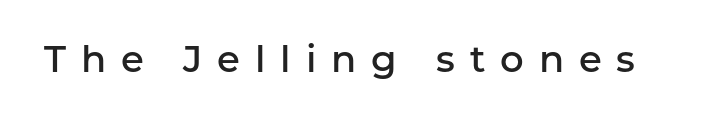
The image shows 37 px semibold sans-serif type, upright; set unusually wide letter spacing (+0.4 em), not underlined; low stroke contrast and a medium x-height.
